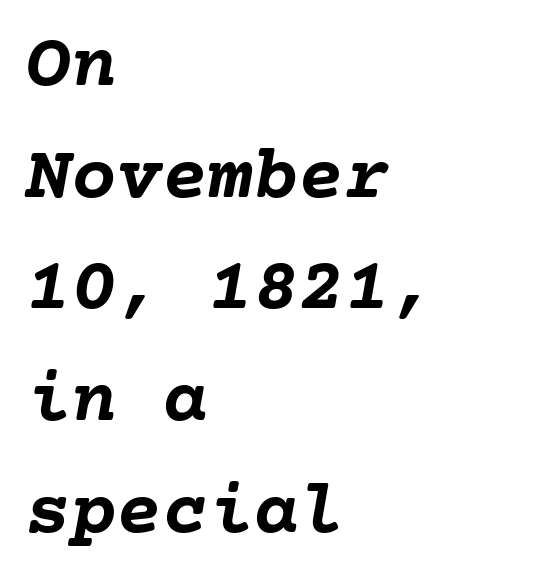
Q: Is the text bold? A: Yes.
Q: Is the text italic (slanted)? A: Yes, it leans right by about 10 degrees.
Q: Is the text underlined? A: No.
Q: How is the paragraph aligned? A: Left-aligned.
Q: Is the spacing between letters normal or unusually wide? A: Normal.
Q: Is the spacing between lines tight, normal or loose? A: Normal.
Q: Width (condensed, normal, or wide)? A: Normal.
Q: Stroke contrast? A: Low.
Q: x-height? A: Medium.
